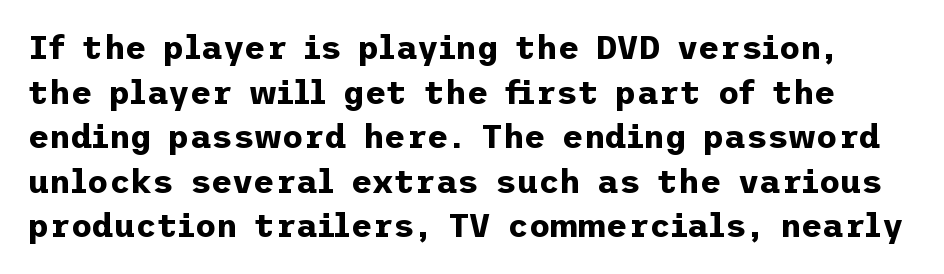
The image shows 33 px bold sans-serif type, upright; set normal line spacing (1.35x), normal letter spacing, not underlined; low stroke contrast and a medium x-height.
